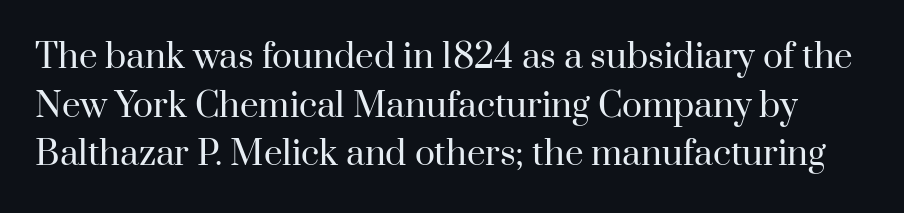
Q: Is the text bold? A: No.
Q: Is the text italic (slanted)? A: No, it is upright.
Q: Is the typeface a serif or a sans-serif typeface? A: Serif.
Q: Is the text underlined? A: No.
Q: Is the spacing between letters normal or unusually wide? A: Normal.
Q: Is the spacing between lines tight, normal or loose? A: Normal.
Q: Width (condensed, normal, or wide)? A: Normal.
Q: Stroke contrast? A: High.
Q: x-height? A: Small.
Q: Monospaced? A: No.
